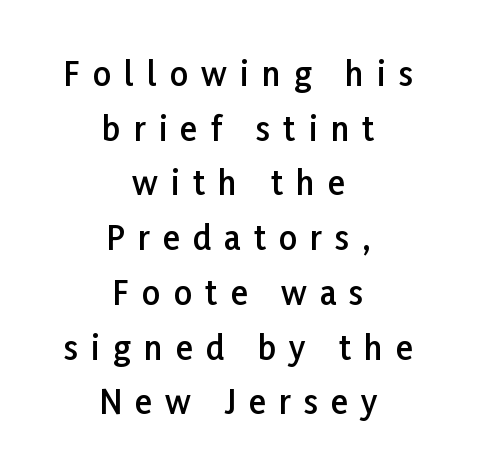
{"serif": "no", "italic": "no", "bold": "semi", "weight": "semibold", "width": "normal", "stroke_contrast": "low", "x_height": "medium", "monospaced": "no", "underline": "no", "align": "center", "line_spacing_ratio": 1.71, "letter_spacing": "wide", "letter_spacing_em": 0.41, "glyph_px": 32}
